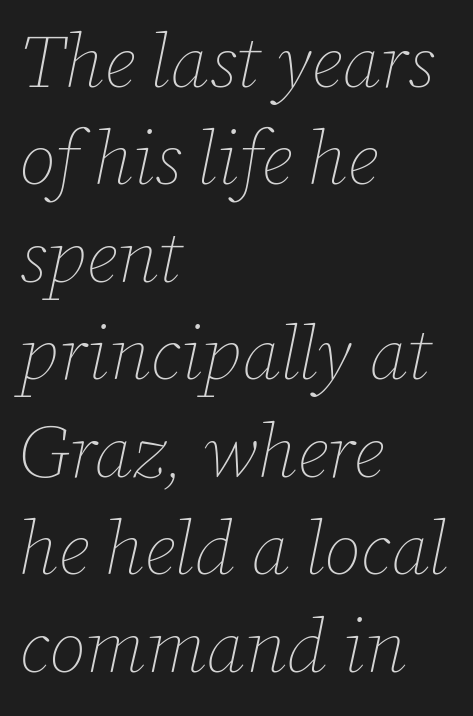
Q: Is the text bold? A: No.
Q: Is the text italic (slanted)? A: Yes, it leans right by about 12 degrees.
Q: Is the text underlined? A: No.
Q: How is the paragraph aligned? A: Left-aligned.
Q: Is the spacing between letters normal or unusually wide? A: Normal.
Q: Is the spacing between lines tight, normal or loose? A: Normal.
Q: Width (condensed, normal, or wide)? A: Normal.
Q: Stroke contrast? A: Low.
Q: x-height? A: Medium.
Q: Monospaced? A: No.
